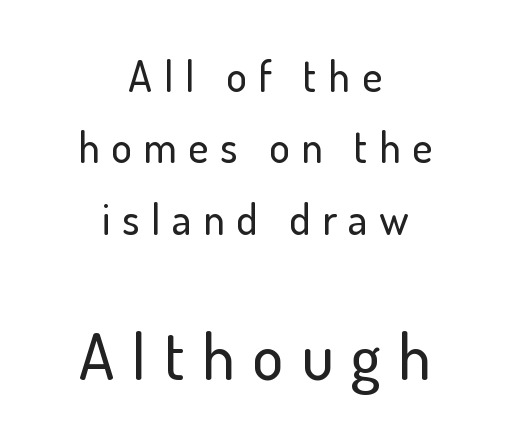
{"serif": "no", "italic": "no", "width": "normal", "stroke_contrast": "low", "x_height": "small", "monospaced": "no", "underline": "no", "align": "center", "line_spacing": "normal", "line_spacing_ratio": 1.66, "letter_spacing": "wide", "letter_spacing_em": 0.27, "larger_block": "second", "size_ratio": 1.51, "glyph_px": 65}
